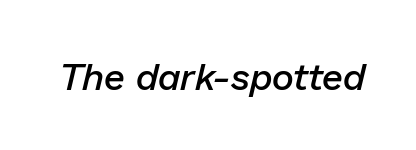
The image shows 38 px semibold type, italic (leaning right); set normal letter spacing, not underlined; low stroke contrast and a medium x-height.
